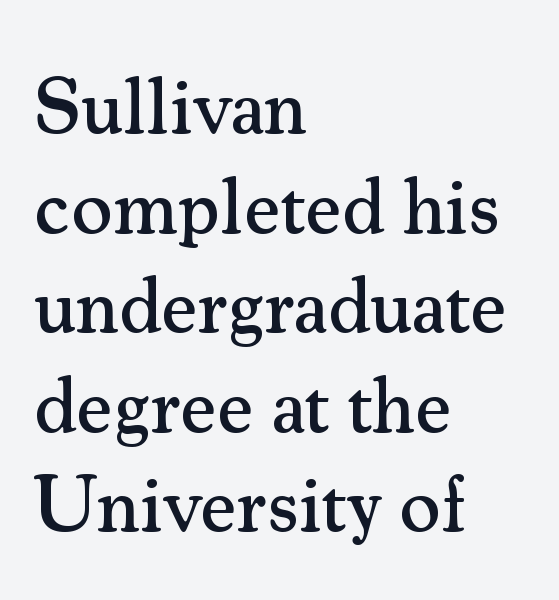
Q: Is the text italic (slanted)? A: No, it is upright.
Q: Is the typeface a serif or a sans-serif typeface? A: Serif.
Q: Is the text underlined? A: No.
Q: How is the paragraph aligned? A: Left-aligned.
Q: Is the spacing between letters normal or unusually wide? A: Normal.
Q: Is the spacing between lines tight, normal or loose? A: Normal.
Q: Width (condensed, normal, or wide)? A: Normal.
Q: Stroke contrast? A: Medium.
Q: x-height? A: Small.
Q: Monospaced? A: No.
